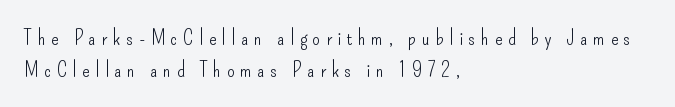
Q: Is the text bold? A: No.
Q: Is the text italic (slanted)? A: No, it is upright.
Q: Is the text underlined? A: No.
Q: How is the paragraph aligned? A: Left-aligned.
Q: Is the spacing between letters normal or unusually wide? A: Unusually wide.
Q: Is the spacing between lines tight, normal or loose? A: Normal.
